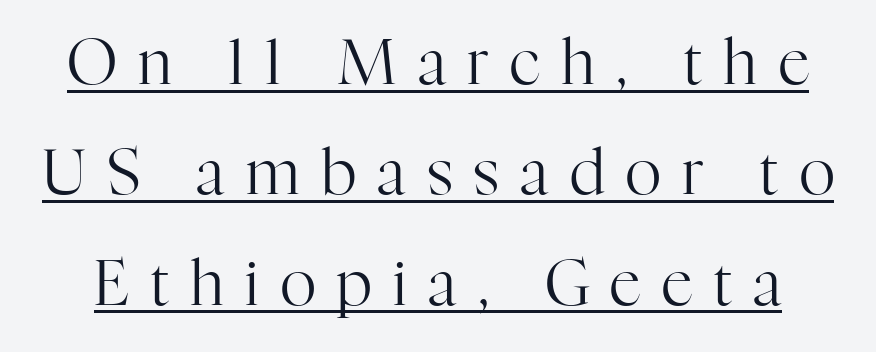
The image shows 62 px regular-weight serif type, upright; set line spacing 1.78x, unusually wide letter spacing (+0.34 em), underlined; high stroke contrast and a medium x-height.
